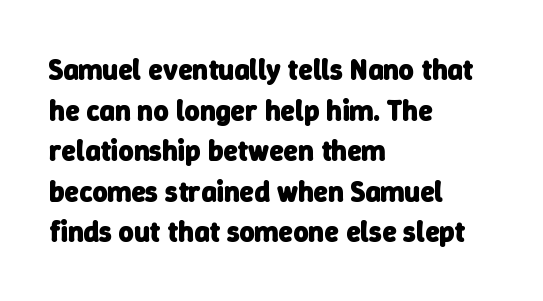
The image shows 29 px heavy sans-serif type; set left-aligned, normal line spacing (1.4x), normal letter spacing, not underlined; low stroke contrast and a medium x-height.
